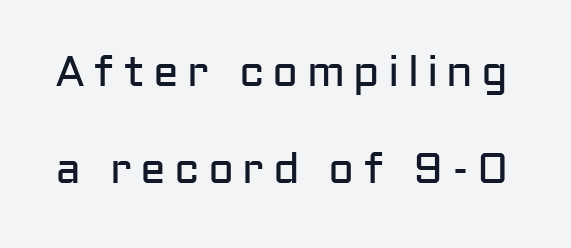
The image shows 43 px regular-weight sans-serif type, upright; set loose line spacing (2.25x), not underlined; low stroke contrast and a medium x-height.
